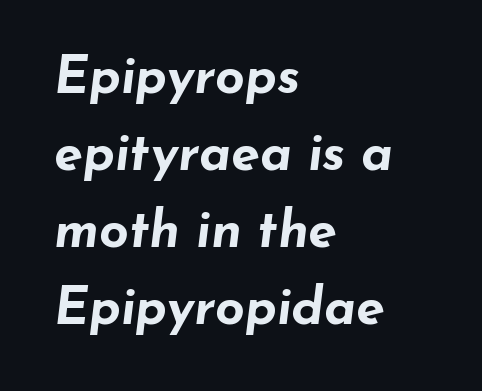
Q: Is the text bold? A: Yes.
Q: Is the text italic (slanted)? A: Yes, it leans right by about 7 degrees.
Q: Is the text underlined? A: No.
Q: How is the paragraph aligned? A: Left-aligned.
Q: Is the spacing between letters normal or unusually wide? A: Normal.
Q: Is the spacing between lines tight, normal or loose? A: Normal.
Q: Width (condensed, normal, or wide)? A: Wide.
Q: Stroke contrast? A: Low.
Q: x-height? A: Small.
Q: Monospaced? A: No.
